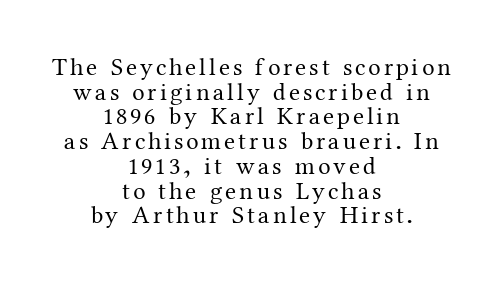
{"italic": "no", "bold": "no", "underline": "no", "align": "center", "line_spacing": "tight", "line_spacing_ratio": 0.99, "glyph_px": 25}
